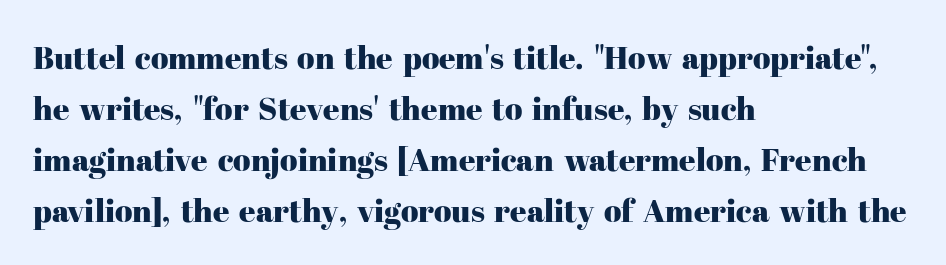
Old-style or modern, the face here clearly has serifs. You could call the tracking neutral — neither tight nor loose. Looks like regular typesetting: each glyph gets only the width it needs. The lines sit at an ordinary, default distance from one another. Underlining? Definitely not there. No italicization has been applied; the sample stays upright.
